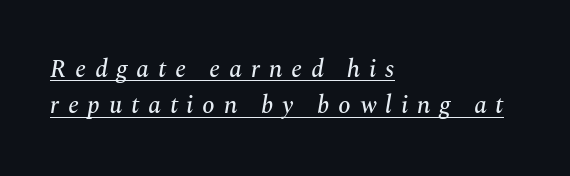
Q: Is the text italic (slanted)? A: Yes, it leans right by about 10 degrees.
Q: Is the text underlined? A: Yes.
Q: How is the paragraph aligned? A: Left-aligned.
Q: Is the spacing between letters normal or unusually wide? A: Unusually wide.
Q: Is the spacing between lines tight, normal or loose? A: Normal.
